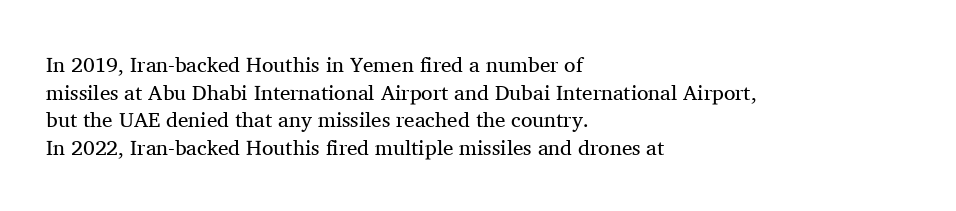
The image shows 21 px text type, upright; set left-aligned, normal line spacing (1.31x), normal letter spacing, not underlined.
